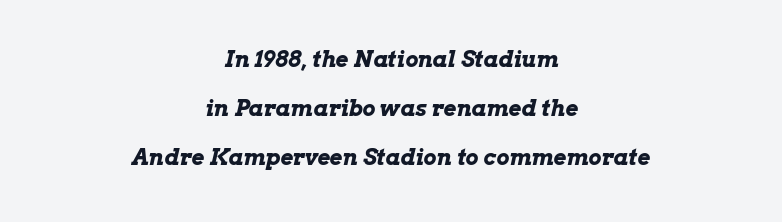
{"italic": "yes", "lean": "right", "slant_degrees": 13, "bold": "yes", "underline": "no", "align": "center", "line_spacing": "loose", "line_spacing_ratio": 2.23, "letter_spacing": "normal", "letter_spacing_em": 0.0, "glyph_px": 22}
